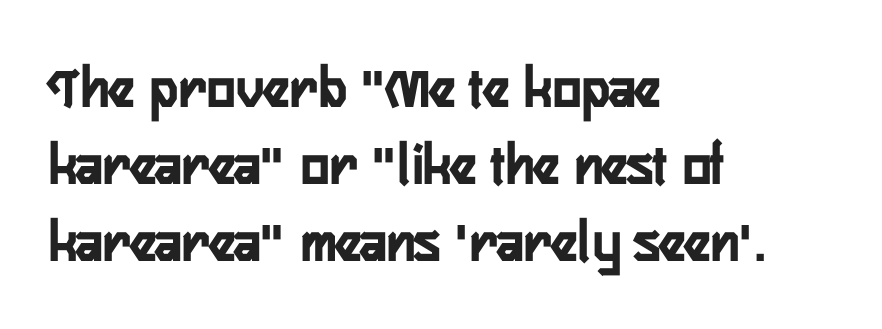
{"serif": "no", "italic": "no", "bold": "yes", "weight": "semibold", "width": "condensed", "stroke_contrast": "low", "x_height": "medium", "monospaced": "no", "underline": "no", "align": "left", "line_spacing": "normal", "line_spacing_ratio": 1.28, "letter_spacing": "normal", "letter_spacing_em": 0.0, "glyph_px": 60}
